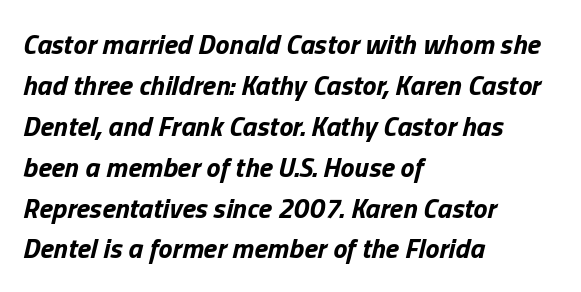
{"italic": "yes", "lean": "right", "slant_degrees": 13, "bold": "yes", "weight": "bold", "width": "normal", "stroke_contrast": "low", "x_height": "medium", "monospaced": "no", "underline": "no", "align": "left", "line_spacing": "normal", "line_spacing_ratio": 1.46, "letter_spacing": "normal", "letter_spacing_em": 0.0, "glyph_px": 28}
